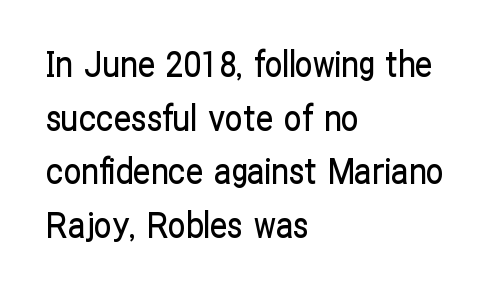
Between one letter and the next there's only the usual sliver of space. A typesetter would call this proportional, since set widths differ per character. Teacher's note: observe the even left margin — that is flush-left alignment. A normal amount of white space separates one row of letters from the next. Each row of text sits above clean, open space.
